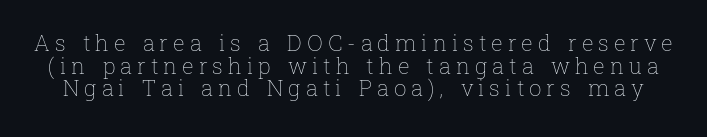
Q: Is the text bold? A: No.
Q: Is the text italic (slanted)? A: No, it is upright.
Q: Is the text underlined? A: No.
Q: Is the spacing between letters normal or unusually wide? A: Unusually wide.
Q: Is the spacing between lines tight, normal or loose? A: Tight.
